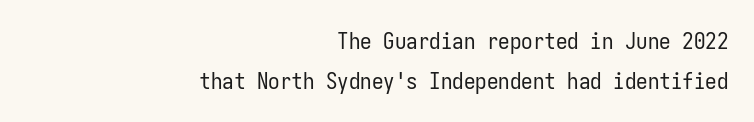
Q: Is the text bold? A: No.
Q: Is the text italic (slanted)? A: No, it is upright.
Q: Is the text underlined? A: No.
Q: How is the paragraph aligned? A: Right-aligned.
Q: Is the spacing between letters normal or unusually wide? A: Normal.
